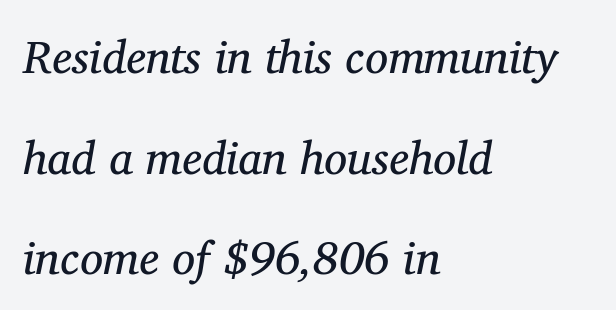
{"serif": "yes", "italic": "yes", "lean": "right", "slant_degrees": 11, "bold": "no", "weight": "regular", "width": "normal", "stroke_contrast": "medium", "x_height": "medium", "monospaced": "no", "underline": "no", "align": "left", "line_spacing": "loose", "line_spacing_ratio": 2.19, "letter_spacing": "normal", "letter_spacing_em": 0.0, "glyph_px": 46}
